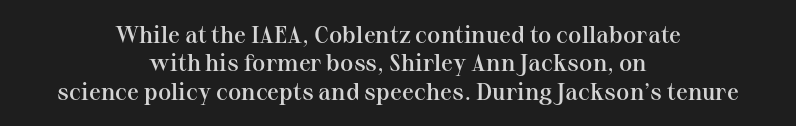
{"italic": "no", "bold": "semi", "underline": "no", "align": "center", "line_spacing_ratio": 1.18, "letter_spacing": "normal", "letter_spacing_em": 0.0, "glyph_px": 24}
